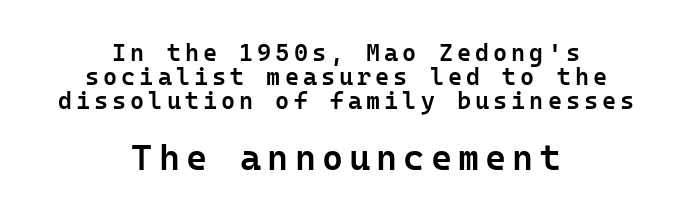
The image shows 36 px semibold sans-serif type, upright, monospaced; set centered, tight line spacing (0.99x), not underlined; the second (bottom) block is 1.5x larger; low stroke contrast and a medium x-height.
